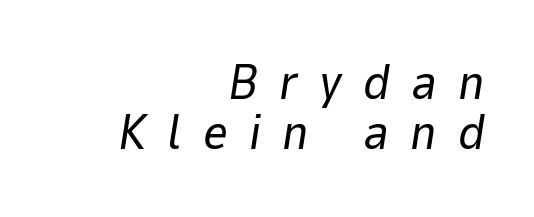
You could barely slide anything between these rows. Posture: slanted. The baseline area is clear. The face used here is proportionally spaced, like ordinary book or web type.
